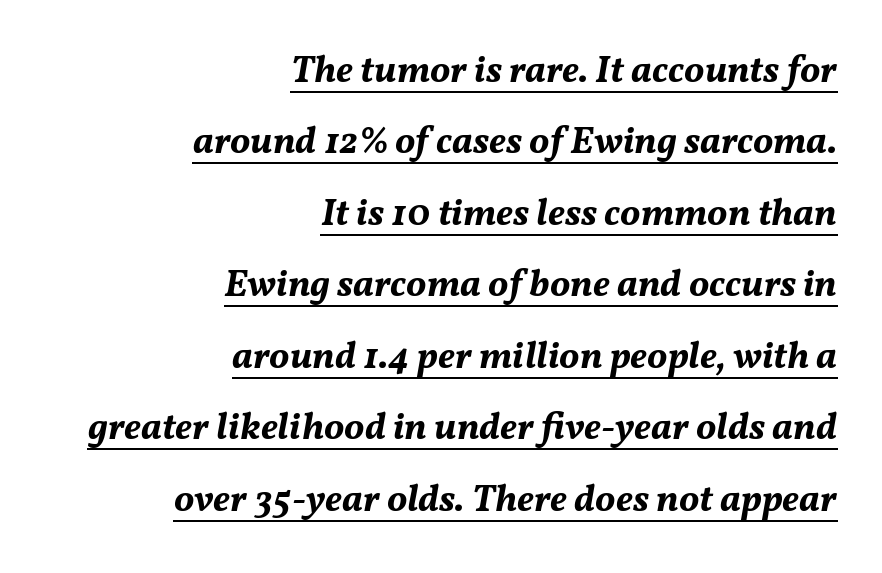
The image shows 38 px bold type, italic (leaning right); set right-aligned, line spacing 1.88x, normal letter spacing, underlined; medium stroke contrast and a medium x-height.
